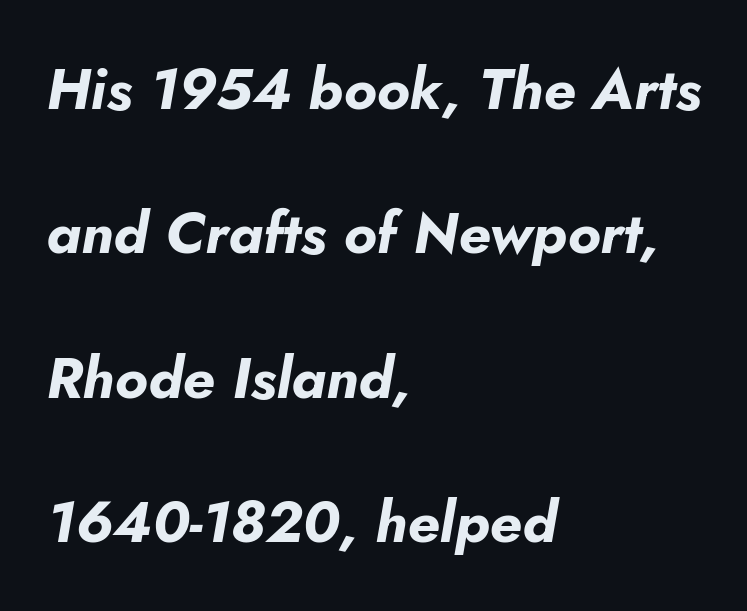
Rule under the text: the space is simply empty. Does extra space separate the letters? No, they use regular spacing. The glyphs look as if they've been sheared to an angle. I'd describe the lettering as bold — thick and assertive. The lines are quadded left.
